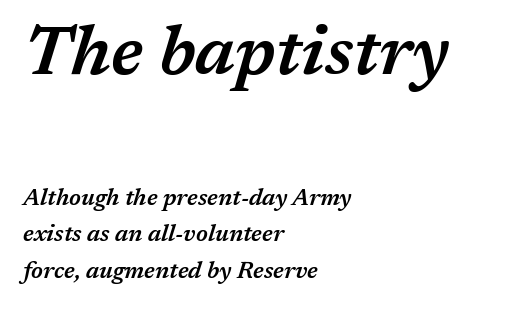
The rows are spaced the way most documents space them. A clean baseline with only descenders dipping below it. Teacher's note: observe the even left margin — that is flush-left alignment. Spacing between characters is what you'd get straight out of the box. Do the characters align in a grid? No, the font is proportional. Strokes here are thickened, but only to semibold level.
